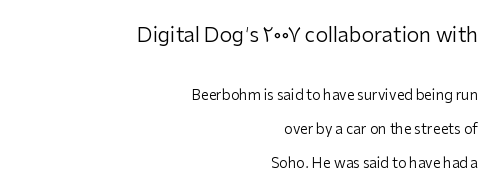
The image shows 20 px text type, upright; set right-aligned, loose line spacing (2.41x), normal letter spacing, not underlined; the first (top) block is 1.43x larger.
